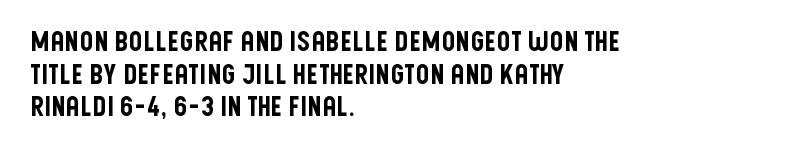
The image shows 27 px text type, upright; set left-aligned, line spacing 1.21x, normal letter spacing, not underlined.
